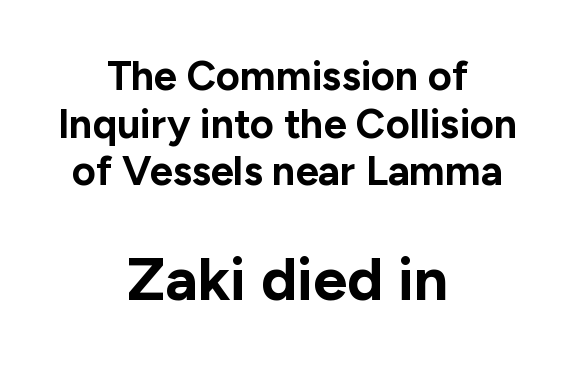
The rendering keeps characters at their native spacing. A dark, heavy texture on the line: the type is bold. The letters stand upright; this is a roman face. Does the copy run flush right? No — it is centered line by line. The passage shown is typed in a proportional face where columns would drift. Underline: absent.
